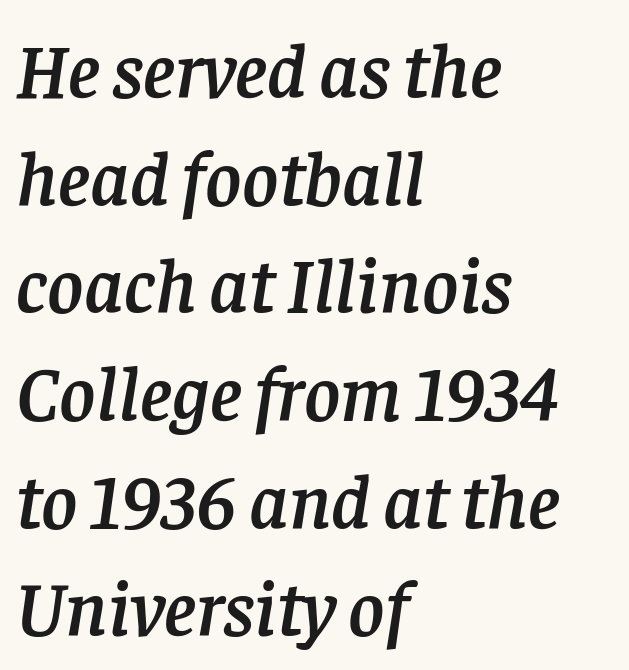
The image shows 78 px serif type, italic (leaning right); set left-aligned, normal line spacing (1.38x), normal letter spacing, not underlined; low stroke contrast and a large x-height.
